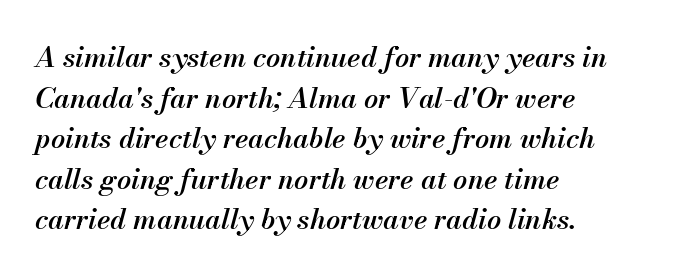
The strip under each line holds only bare page. Think of a printed novel: that variable character pitch is what you see here. These lines are set flush left with a ragged right edge. The type is set solid horizontally, with unmodified tracking. The letters are slanted; this is an italic face. One glance says typical: line gaps are just what's usual.
